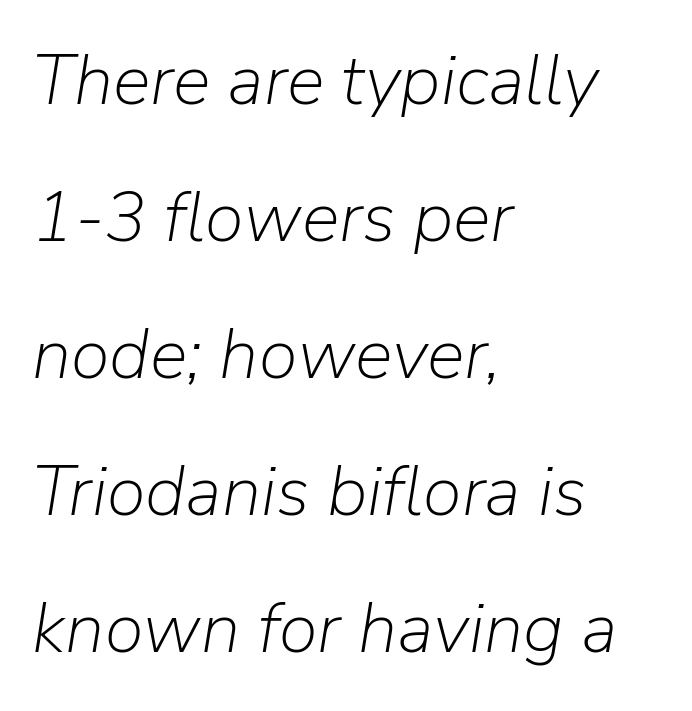
The image shows 71 px light type, italic (leaning right); set left-aligned, loose line spacing (1.93x), normal letter spacing, not underlined; low stroke contrast and a medium x-height.
